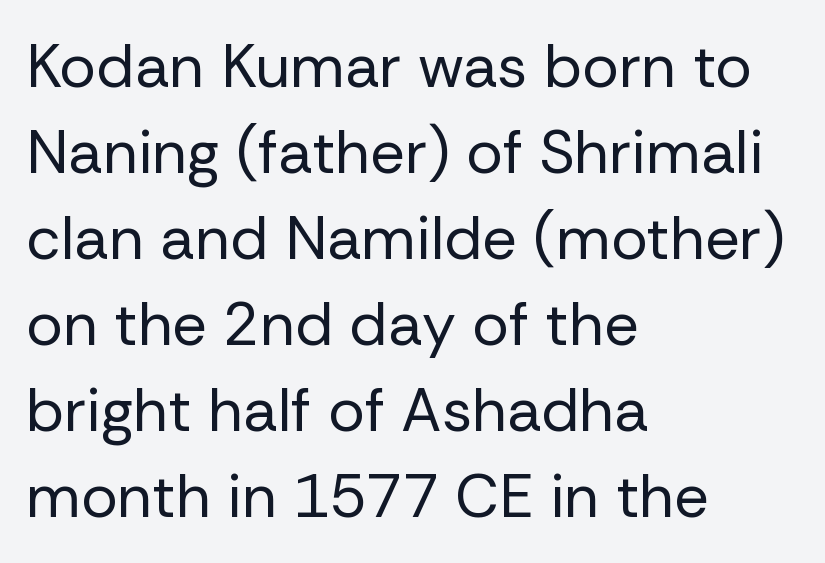
The rendering uses a moderate line-height, typical for paragraphs. The face looks like a standard text weight, possibly lighter. A typesetter would call this proportional, since set widths differ per character. Default kerning and tracking; the words read as compact shapes.
